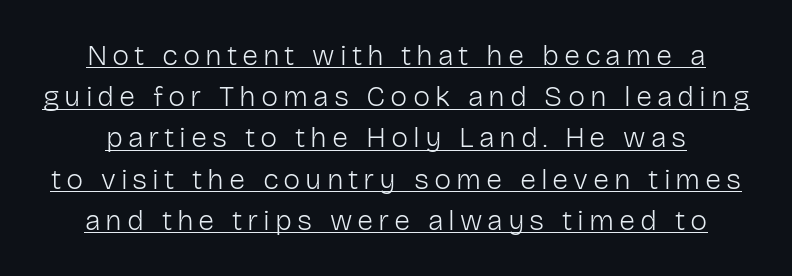
Q: Is the text bold? A: No.
Q: Is the text italic (slanted)? A: No, it is upright.
Q: Is the typeface a serif or a sans-serif typeface? A: Sans-serif.
Q: Is the text underlined? A: Yes.
Q: Is the spacing between lines tight, normal or loose? A: Normal.
Q: Width (condensed, normal, or wide)? A: Normal.
Q: Stroke contrast? A: Low.
Q: x-height? A: Medium.
Q: Monospaced? A: No.
